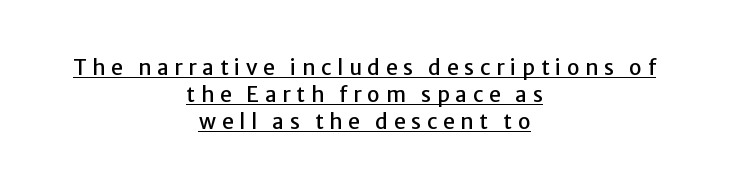
The image shows 21 px text type, upright; set centered, normal line spacing (1.29x), unusually wide letter spacing (+0.27 em), underlined.
